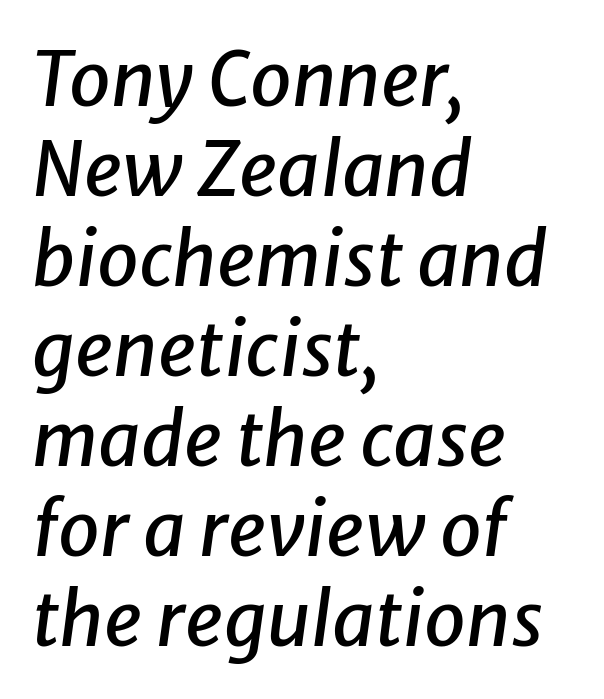
The image shows 75 px text type, italic (leaning right); set left-aligned, line spacing 1.2x, normal letter spacing, not underlined; low stroke contrast and a medium x-height.
